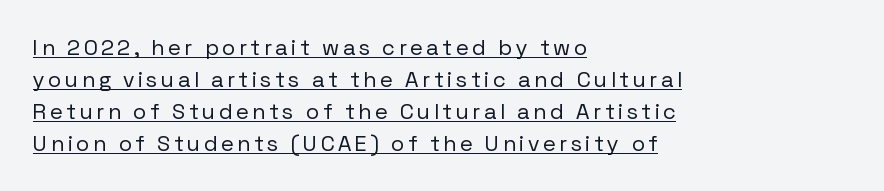
Q: Is the text bold? A: No.
Q: Is the text italic (slanted)? A: No, it is upright.
Q: Is the text underlined? A: Yes.
Q: How is the paragraph aligned? A: Left-aligned.
Q: Is the spacing between lines tight, normal or loose? A: Normal.
